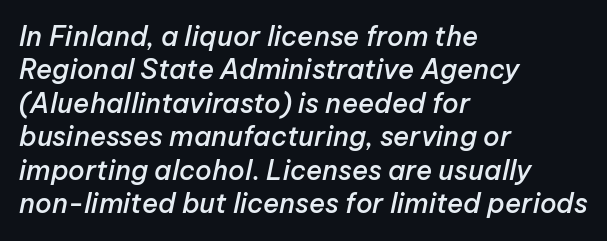
The image shows 27 px text type, italic (leaning right); set left-aligned, line spacing 1.24x, normal letter spacing, not underlined.
